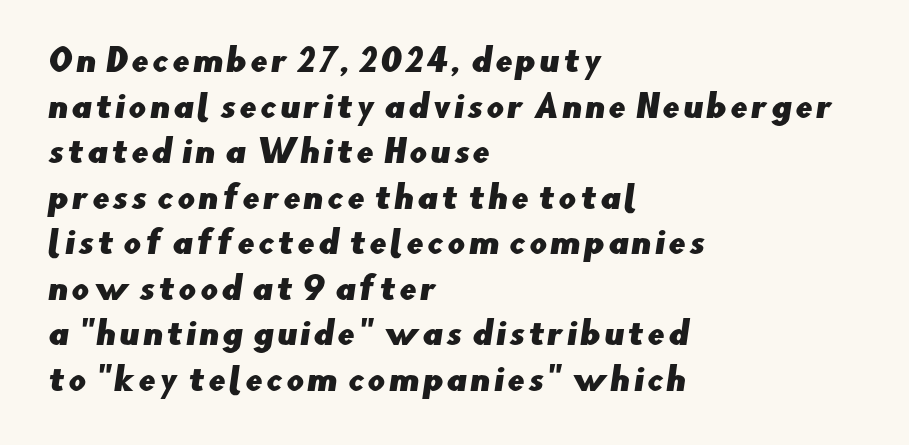
{"serif": "no", "width": "normal", "stroke_contrast": "low", "x_height": "small", "monospaced": "no", "underline": "no", "align": "left", "line_spacing": "normal", "line_spacing_ratio": 1.47, "glyph_px": 31}
